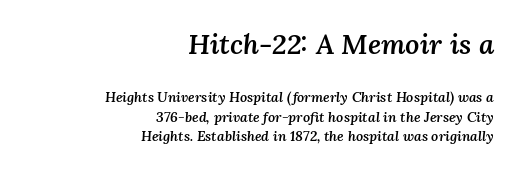
Q: Is the text bold? A: Semi-bold.
Q: Is the text italic (slanted)? A: Yes, it leans right by about 3 degrees.
Q: Is the text underlined? A: No.
Q: How is the paragraph aligned? A: Right-aligned.
Q: Is the spacing between letters normal or unusually wide? A: Normal.
Q: Is the spacing between lines tight, normal or loose? A: Normal.
Q: Which block of text is set in a larger size, the first (top) or the second (bottom)? A: The first (top) one.
Q: Width (condensed, normal, or wide)? A: Normal.
Q: Stroke contrast? A: Medium.
Q: x-height? A: Medium.
Q: Monospaced? A: No.
